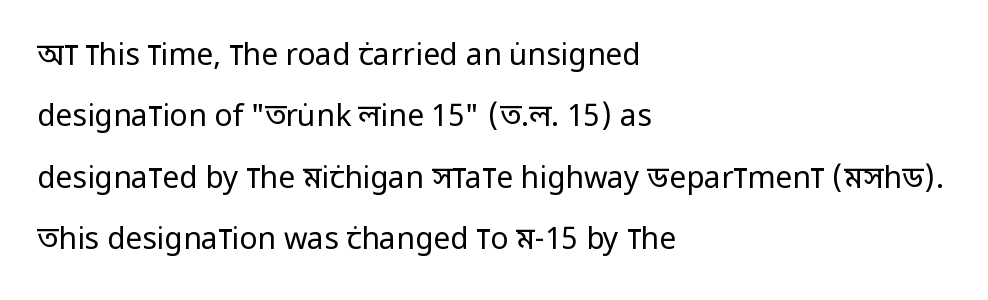
{"serif": "no", "italic": "no", "bold": "no", "weight": "regular", "width": "condensed", "stroke_contrast": "low", "x_height": "large", "monospaced": "no", "underline": "no", "align": "left", "line_spacing": "loose", "line_spacing_ratio": 2.05, "letter_spacing": "normal", "letter_spacing_em": 0.0, "glyph_px": 30}
